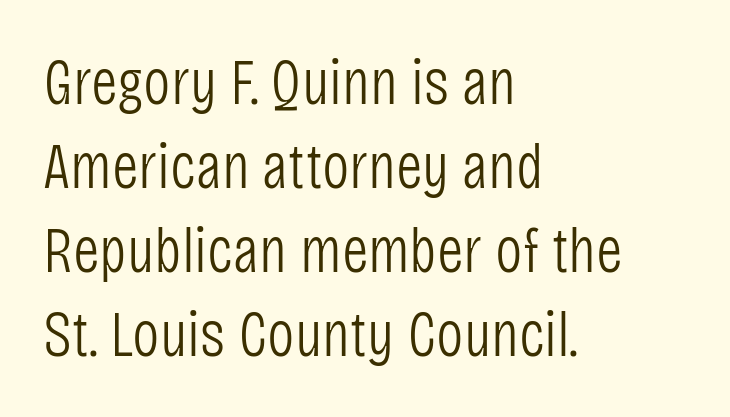
Q: Is the text bold? A: No.
Q: Is the text italic (slanted)? A: No, it is upright.
Q: Is the typeface a serif or a sans-serif typeface? A: Sans-serif.
Q: Is the text underlined? A: No.
Q: How is the paragraph aligned? A: Left-aligned.
Q: Is the spacing between letters normal or unusually wide? A: Normal.
Q: Is the spacing between lines tight, normal or loose? A: Normal.
Q: Width (condensed, normal, or wide)? A: Condensed.
Q: Stroke contrast? A: Low.
Q: x-height? A: Large.
Q: Monospaced? A: No.
